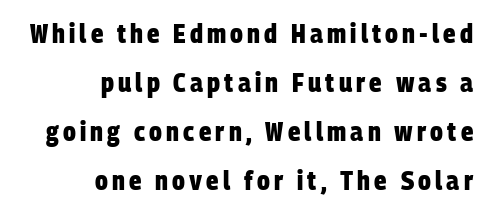
Chunky letters — that's bold for sure. Beneath every word, the page is bare. The lines are quadded right.
